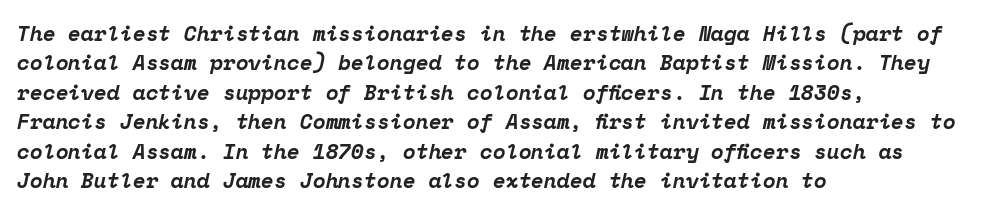
The image shows 21 px bold type, italic (leaning right); set left-aligned, normal line spacing (1.4x), normal letter spacing, not underlined.
